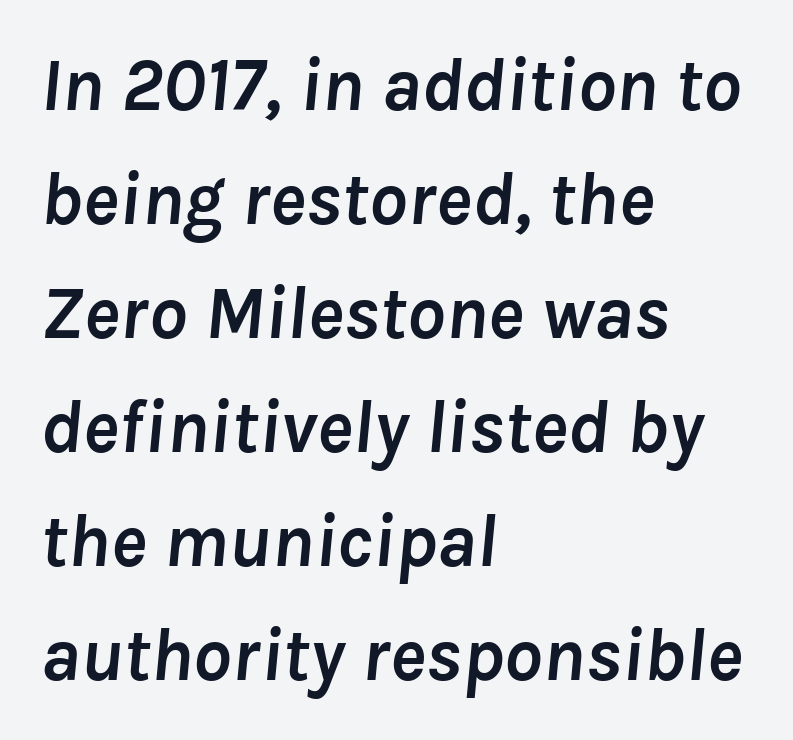
Interline gaps are of average width in this sample. Weight: bold. Standard letterfit; no display-style spreading of the glyphs. Think of a printed novel: that variable character pitch is what you see here.
